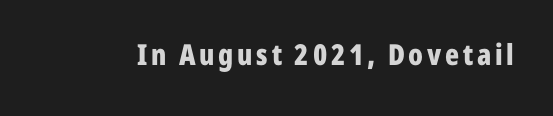
Q: Is the text bold? A: Yes.
Q: Is the text italic (slanted)? A: No, it is upright.
Q: Is the typeface a serif or a sans-serif typeface? A: Sans-serif.
Q: Is the text underlined? A: No.
Q: Width (condensed, normal, or wide)? A: Condensed.
Q: Stroke contrast? A: Low.
Q: x-height? A: Medium.
Q: Monospaced? A: No.
